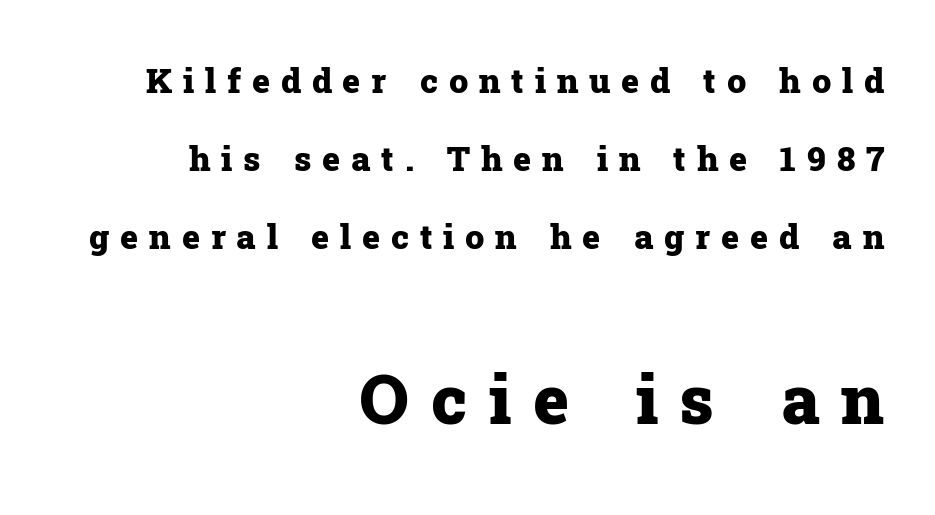
Q: Is the text bold? A: Yes.
Q: Is the text italic (slanted)? A: No, it is upright.
Q: Is the typeface a serif or a sans-serif typeface? A: Serif.
Q: Is the text underlined? A: No.
Q: How is the paragraph aligned? A: Right-aligned.
Q: Is the spacing between letters normal or unusually wide? A: Unusually wide.
Q: Is the spacing between lines tight, normal or loose? A: Loose.
Q: Which block of text is set in a larger size, the first (top) or the second (bottom)? A: The second (bottom) one.
Q: Width (condensed, normal, or wide)? A: Normal.
Q: Stroke contrast? A: Low.
Q: x-height? A: Medium.
Q: Monospaced? A: No.
